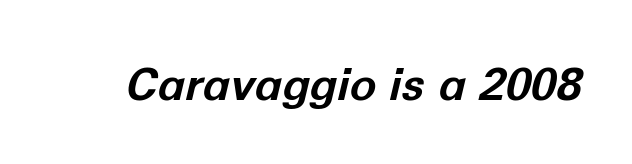
Think of a printed novel: that variable character pitch is what you see here. Quick note: italic. This rendering features lettering with no underline. A full-strength bold gives these letters their thick strokes.
